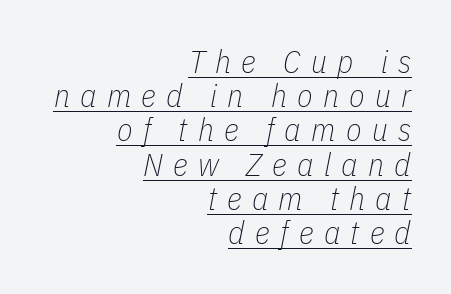
The image shows 32 px thin, condensed type, italic (leaning right); set right-aligned, tight line spacing (1.07x), unusually wide letter spacing (+0.32 em), underlined; low stroke contrast and a medium x-height.
